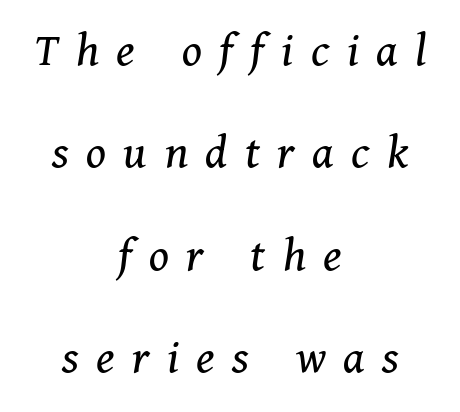
Q: Is the text bold? A: No.
Q: Is the text italic (slanted)? A: Yes, it leans right by about 11 degrees.
Q: Is the typeface a serif or a sans-serif typeface? A: Serif.
Q: Is the text underlined? A: No.
Q: How is the paragraph aligned? A: Centered.
Q: Is the spacing between letters normal or unusually wide? A: Unusually wide.
Q: Is the spacing between lines tight, normal or loose? A: Loose.
Q: Width (condensed, normal, or wide)? A: Normal.
Q: Stroke contrast? A: Medium.
Q: x-height? A: Medium.
Q: Monospaced? A: No.
